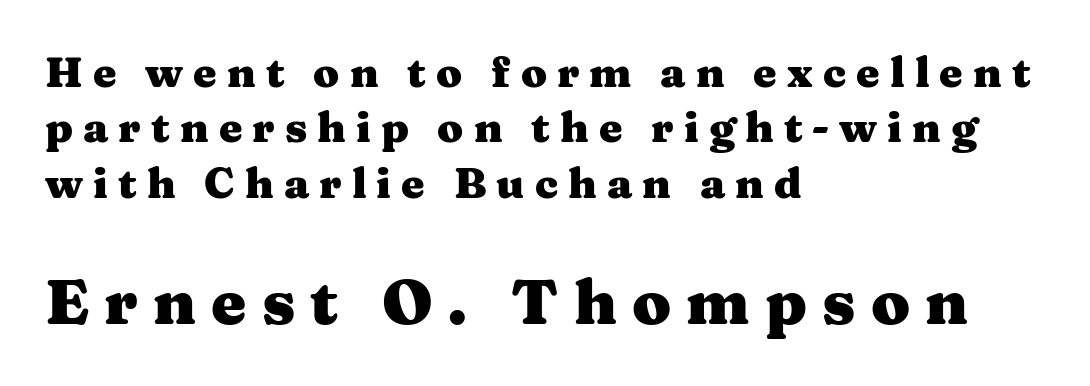
Q: Is the text bold? A: Yes.
Q: Is the text italic (slanted)? A: No, it is upright.
Q: Is the typeface a serif or a sans-serif typeface? A: Serif.
Q: Is the text underlined? A: No.
Q: How is the paragraph aligned? A: Left-aligned.
Q: Is the spacing between letters normal or unusually wide? A: Unusually wide.
Q: Is the spacing between lines tight, normal or loose? A: Normal.
Q: Which block of text is set in a larger size, the first (top) or the second (bottom)? A: The second (bottom) one.
Q: Width (condensed, normal, or wide)? A: Wide.
Q: Stroke contrast? A: Medium.
Q: x-height? A: Medium.
Q: Monospaced? A: No.
